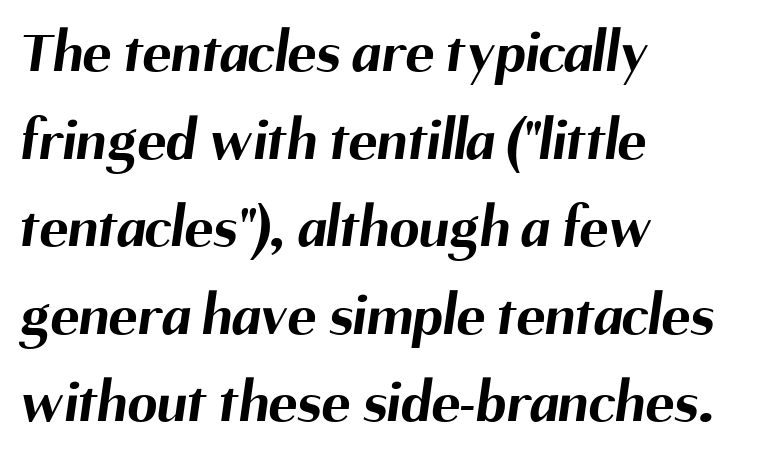
The image shows 60 px bold sans-serif type; set left-aligned, normal line spacing (1.46x), normal letter spacing, not underlined; medium stroke contrast and a medium x-height.
